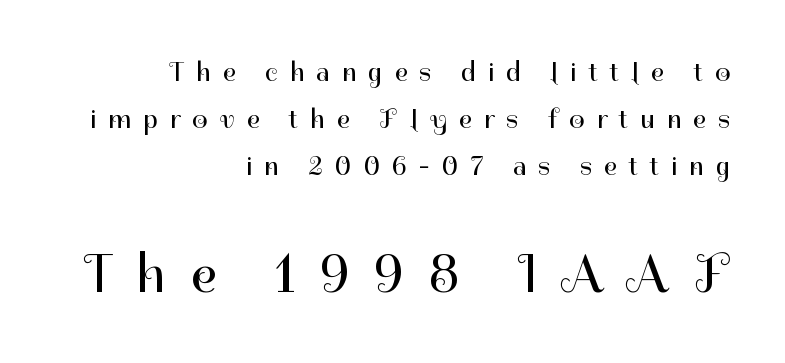
Q: Is the text bold? A: No.
Q: Is the text italic (slanted)? A: No, it is upright.
Q: Is the typeface a serif or a sans-serif typeface? A: Sans-serif.
Q: Is the text underlined? A: No.
Q: How is the paragraph aligned? A: Right-aligned.
Q: Is the spacing between letters normal or unusually wide? A: Unusually wide.
Q: Which block of text is set in a larger size, the first (top) or the second (bottom)? A: The second (bottom) one.
Q: Width (condensed, normal, or wide)? A: Normal.
Q: Stroke contrast? A: High.
Q: x-height? A: Medium.
Q: Monospaced? A: No.
